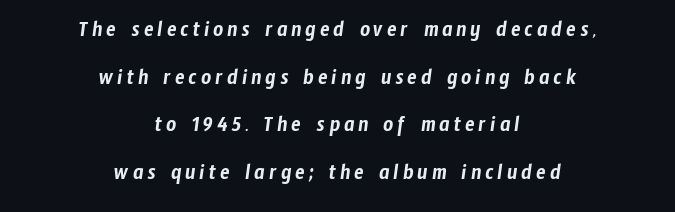
Q: Is the text underlined? A: No.
Q: How is the paragraph aligned? A: Centered.
Q: Is the spacing between lines tight, normal or loose? A: Loose.
